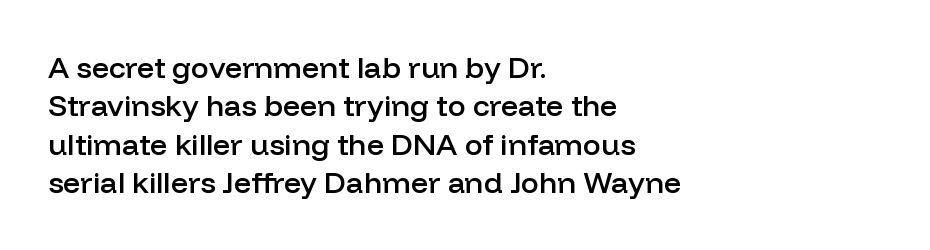
Q: Is the text bold? A: Semi-bold.
Q: Is the text italic (slanted)? A: No, it is upright.
Q: Is the typeface a serif or a sans-serif typeface? A: Sans-serif.
Q: Is the text underlined? A: No.
Q: How is the paragraph aligned? A: Left-aligned.
Q: Is the spacing between letters normal or unusually wide? A: Normal.
Q: Is the spacing between lines tight, normal or loose? A: Normal.
Q: Width (condensed, normal, or wide)? A: Normal.
Q: Stroke contrast? A: Low.
Q: x-height? A: Medium.
Q: Monospaced? A: No.
